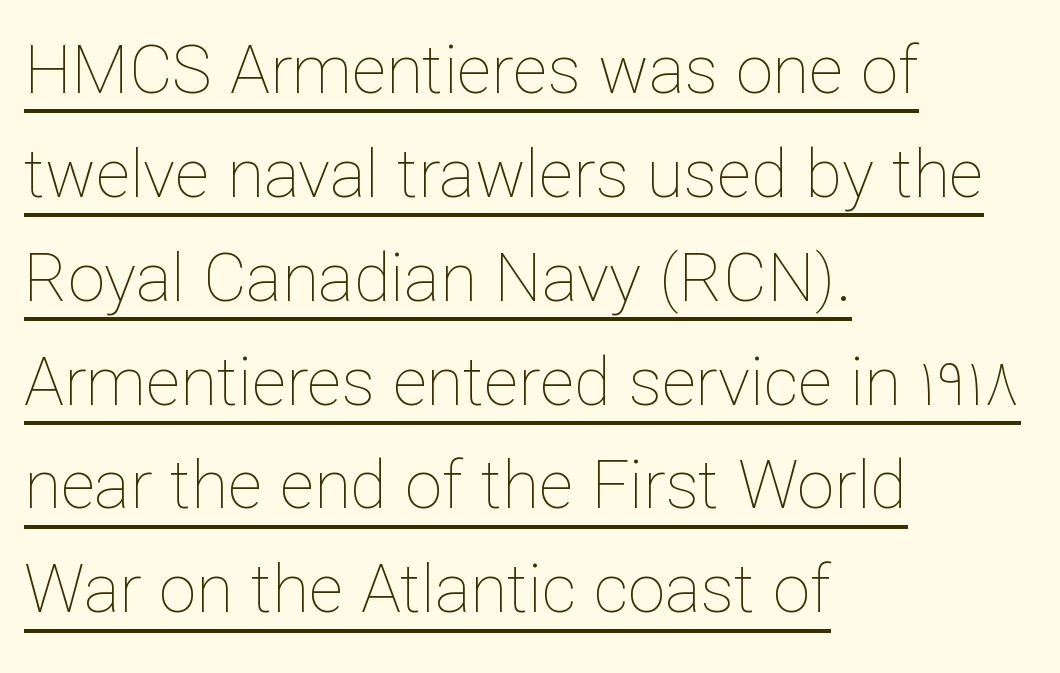
The image shows 67 px thin type, upright; set left-aligned, normal line spacing (1.55x), normal letter spacing, underlined; low stroke contrast and a medium x-height.
